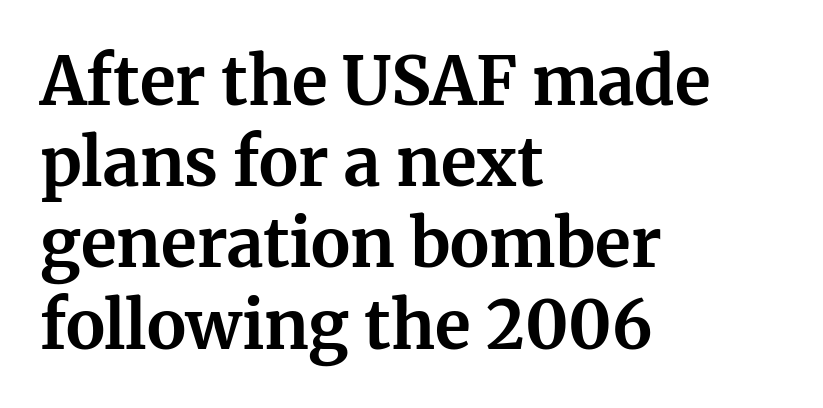
What stands out about the letter spacing? Nothing — it is the standard amount. The space directly below the letters is spotless. The letters carry serifs — small finishing strokes at the ends of their stems. The characters look thick and weighty, a clear bold.
